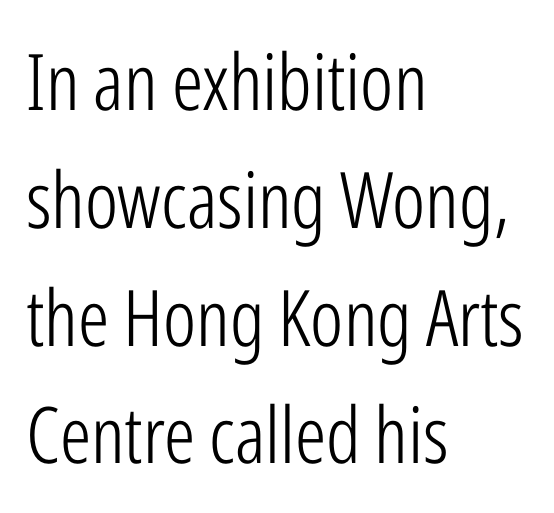
{"serif": "no", "italic": "no", "bold": "no", "weight": "light", "width": "condensed", "stroke_contrast": "low", "x_height": "medium", "monospaced": "no", "underline": "no", "align": "left", "line_spacing": "normal", "line_spacing_ratio": 1.51, "letter_spacing": "normal", "letter_spacing_em": 0.0, "glyph_px": 78}
